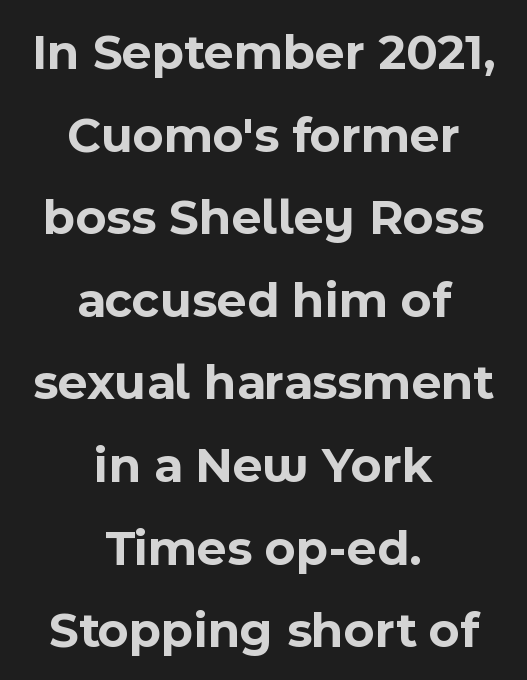
Q: Is the text bold? A: Yes.
Q: Is the text italic (slanted)? A: No, it is upright.
Q: Is the typeface a serif or a sans-serif typeface? A: Sans-serif.
Q: Is the text underlined? A: No.
Q: How is the paragraph aligned? A: Centered.
Q: Is the spacing between letters normal or unusually wide? A: Normal.
Q: Is the spacing between lines tight, normal or loose? A: Normal.
Q: Width (condensed, normal, or wide)? A: Normal.
Q: x-height? A: Medium.
Q: Monospaced? A: No.
